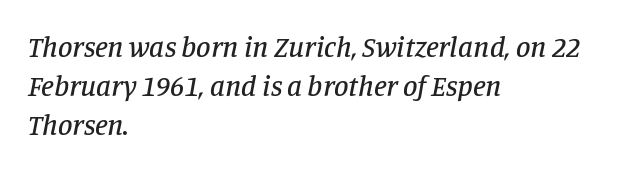
{"serif": "yes", "italic": "yes", "lean": "right", "slant_degrees": 11, "width": "normal", "stroke_contrast": "low", "x_height": "large", "monospaced": "no", "underline": "no", "align": "left", "line_spacing": "normal", "line_spacing_ratio": 1.34, "letter_spacing": "normal", "letter_spacing_em": 0.0, "glyph_px": 29}
